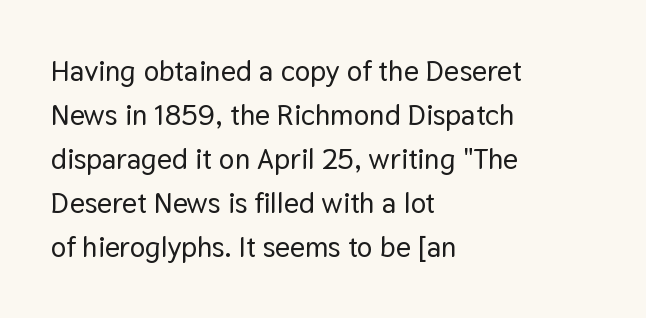
The image shows 29 px sans-serif type, upright; set left-aligned, normal line spacing (1.52x), normal letter spacing, not underlined; low stroke contrast and a medium x-height.
